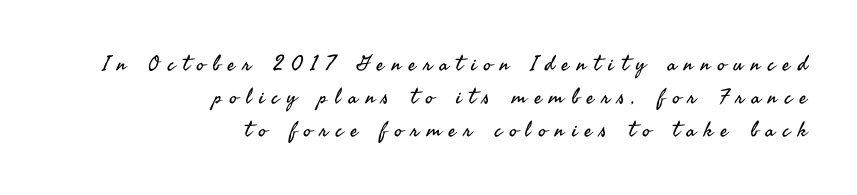
Reading down the column, the eye jumps a familiar distance to each next line. Notice how the passage keeps a crisp vertical edge on the right only. Stems and bowls with no extra thickness — not bold.
